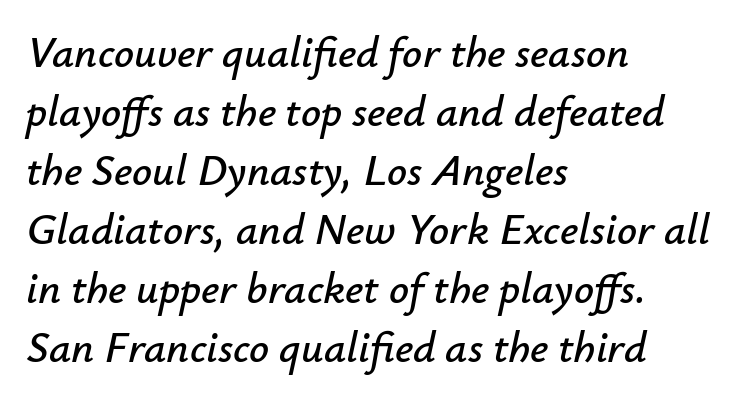
{"italic": "yes", "lean": "right", "slant_degrees": 12, "width": "normal", "stroke_contrast": "low", "x_height": "small", "monospaced": "no", "underline": "no", "align": "left", "line_spacing": "normal", "line_spacing_ratio": 1.34, "letter_spacing": "normal", "letter_spacing_em": 0.0, "glyph_px": 44}
